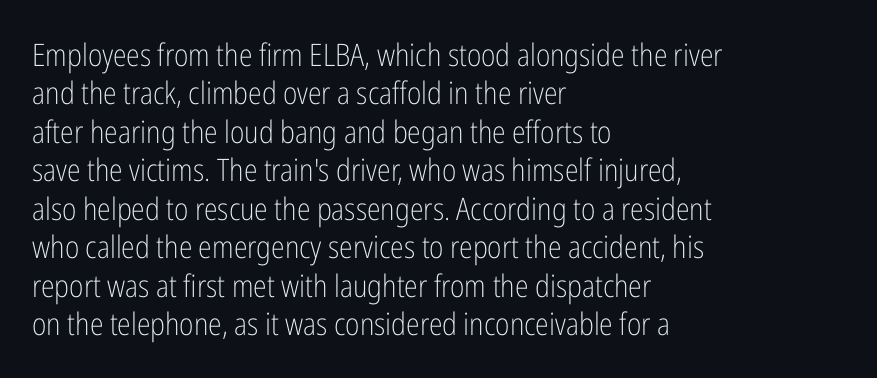
The image shows 31 px light, condensed sans-serif type, upright; set left-aligned, line spacing 1.24x, normal letter spacing, not underlined; low stroke contrast and a medium x-height.
